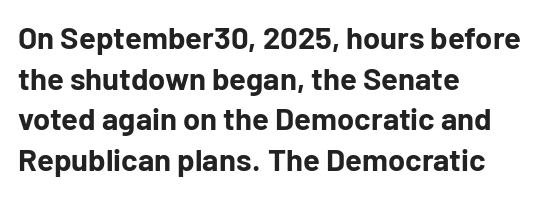
The face used here is proportionally spaced, like ordinary book or web type. Typesetter's note: full bold, strokes at maximum text heaviness. This is the regular roman posture of the typeface. The lines in this sample share a left origin and differ only in where they stop.
